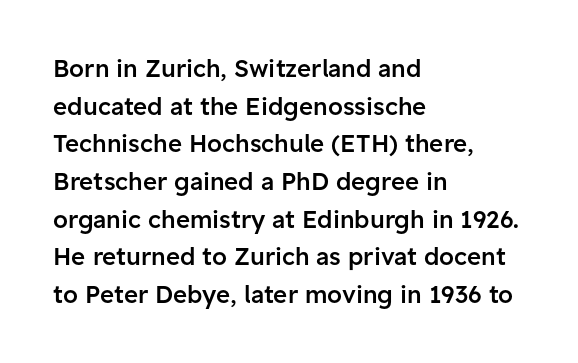
The image shows 24 px text type, upright; set left-aligned, normal line spacing (1.57x), normal letter spacing, not underlined.
